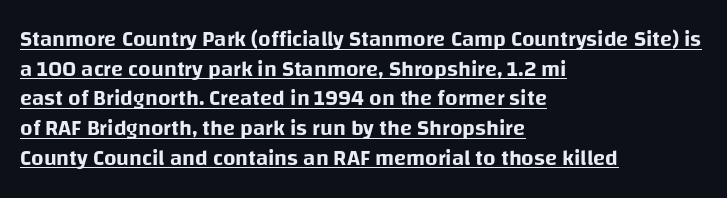
{"italic": "no", "underline": "yes", "align": "left", "line_spacing": "normal", "line_spacing_ratio": 1.35, "letter_spacing": "normal", "letter_spacing_em": 0.0, "glyph_px": 22}
